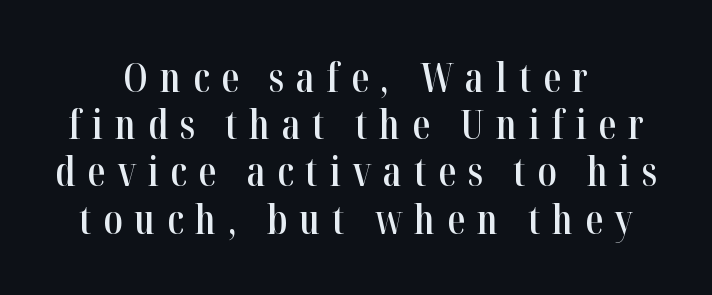
The typeface chosen for these lines features serifs. Words float on clear page, feet unadorned. The sample has been set in demibold, a notch under bold. Display-style spreading of the glyphs; the letterfit is very open. Proportional: the letters do not fall into vertical columns.
